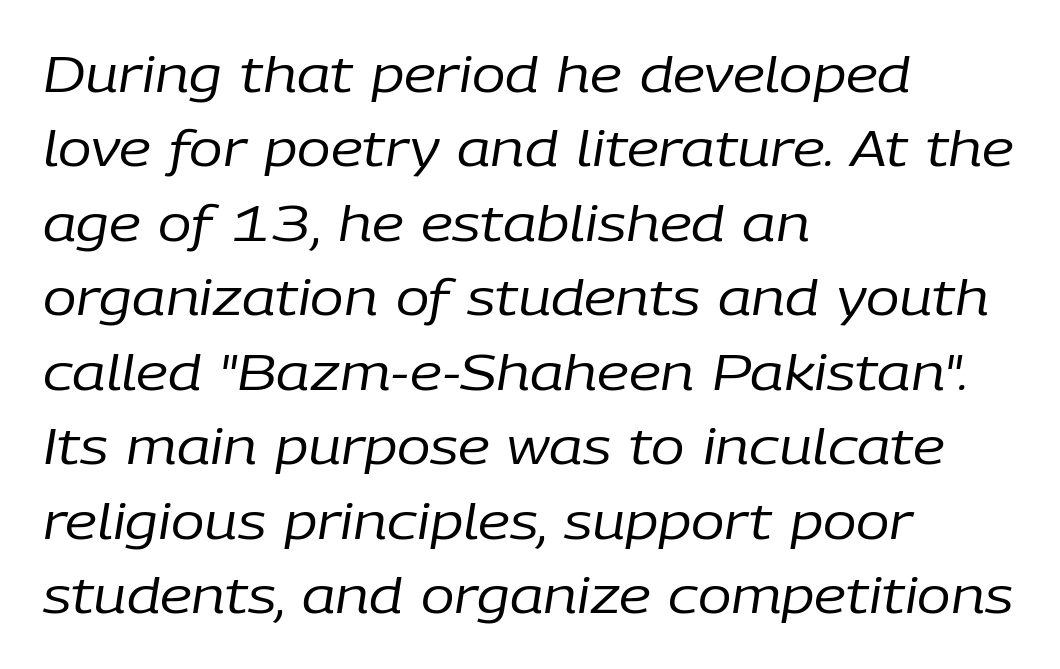
Q: Is the text bold? A: No.
Q: Is the text italic (slanted)? A: Yes, it leans right by about 9 degrees.
Q: Is the text underlined? A: No.
Q: How is the paragraph aligned? A: Left-aligned.
Q: Is the spacing between letters normal or unusually wide? A: Normal.
Q: Is the spacing between lines tight, normal or loose? A: Normal.
Q: Width (condensed, normal, or wide)? A: Normal.
Q: Stroke contrast? A: Low.
Q: x-height? A: Medium.
Q: Monospaced? A: No.
